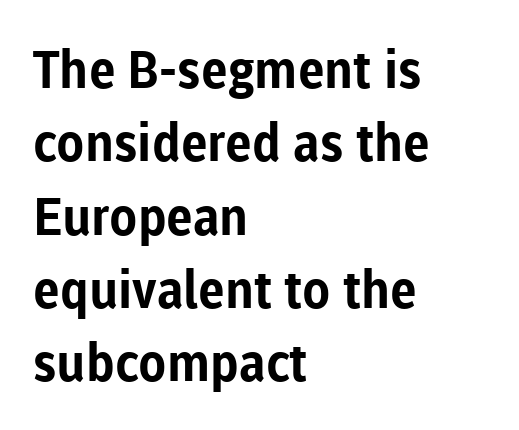
Q: Is the text bold? A: Yes.
Q: Is the text italic (slanted)? A: No, it is upright.
Q: Is the typeface a serif or a sans-serif typeface? A: Sans-serif.
Q: Is the text underlined? A: No.
Q: How is the paragraph aligned? A: Left-aligned.
Q: Is the spacing between letters normal or unusually wide? A: Normal.
Q: Is the spacing between lines tight, normal or loose? A: Normal.
Q: Width (condensed, normal, or wide)? A: Normal.
Q: Stroke contrast? A: Low.
Q: x-height? A: Medium.
Q: Monospaced? A: No.
